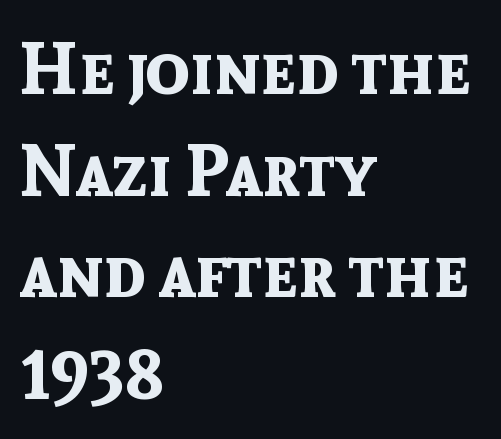
Q: Is the text bold? A: Yes.
Q: Is the text italic (slanted)? A: No, it is upright.
Q: Is the typeface a serif or a sans-serif typeface? A: Sans-serif.
Q: Is the text underlined? A: No.
Q: How is the paragraph aligned? A: Left-aligned.
Q: Is the spacing between letters normal or unusually wide? A: Normal.
Q: Is the spacing between lines tight, normal or loose? A: Normal.
Q: Width (condensed, normal, or wide)? A: Normal.
Q: x-height? A: Medium.
Q: Monospaced? A: No.
